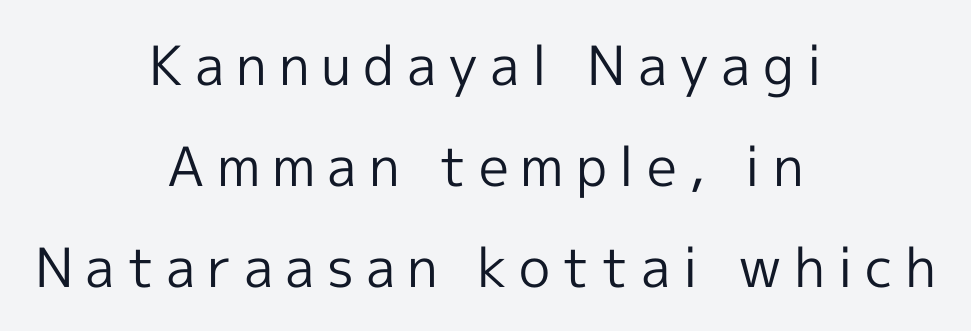
Q: Is the text bold? A: No.
Q: Is the text italic (slanted)? A: No, it is upright.
Q: Is the typeface a serif or a sans-serif typeface? A: Sans-serif.
Q: Is the text underlined? A: No.
Q: How is the paragraph aligned? A: Centered.
Q: Is the spacing between letters normal or unusually wide? A: Unusually wide.
Q: Width (condensed, normal, or wide)? A: Normal.
Q: x-height? A: Medium.
Q: Monospaced? A: No.
